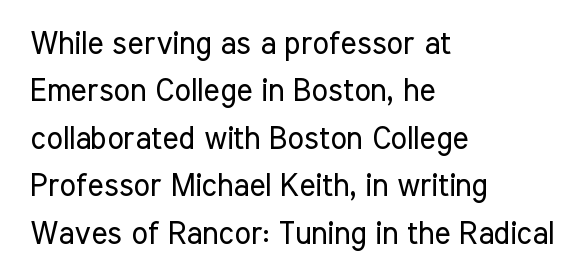
The type family on display is of the sans-serif kind. Decoration check: the copy has no underline. Baseline-to-baseline distance is the conventional proportion of letter height. Stroke mass is kept to a normal reading level or below. Horizontally, the lines are justified to the leading edge only. Proportional: the letters do not fall into vertical columns.
